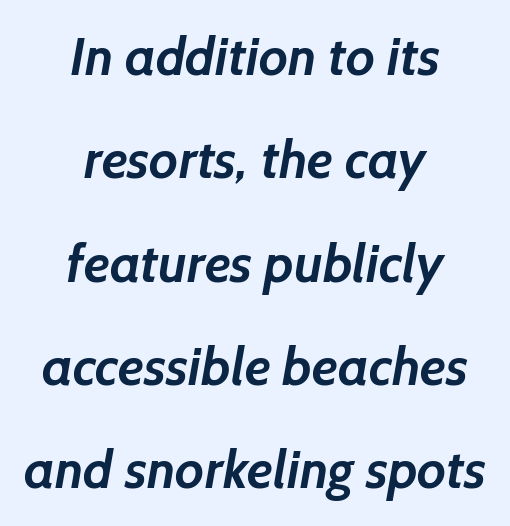
{"serif": "no", "bold": "yes", "weight": "semibold", "width": "normal", "stroke_contrast": "low", "x_height": "medium", "monospaced": "no", "underline": "no", "align": "center", "line_spacing": "loose", "line_spacing_ratio": 1.95, "letter_spacing": "normal", "letter_spacing_em": 0.0, "glyph_px": 53}
